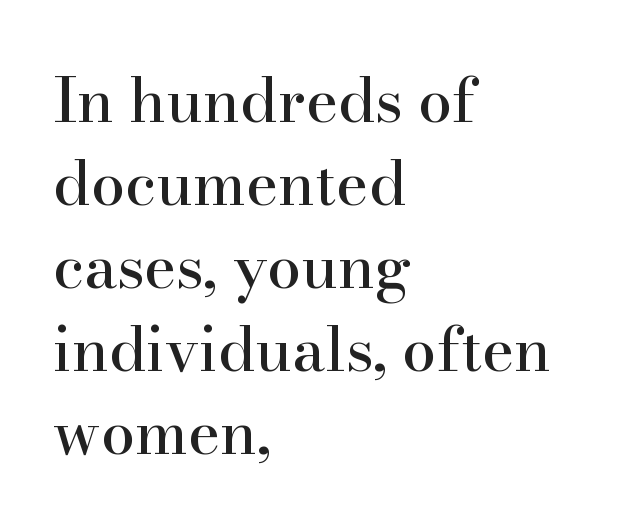
Nobody touched the tracking dial on this one. In CSS terms this would be text-align: left. The passage shown stacks its lines at a standard gap. What kind of face is this? One with serifs. Descenders are the only things crossing below the line. Every character sits straight up, as roman type does.
